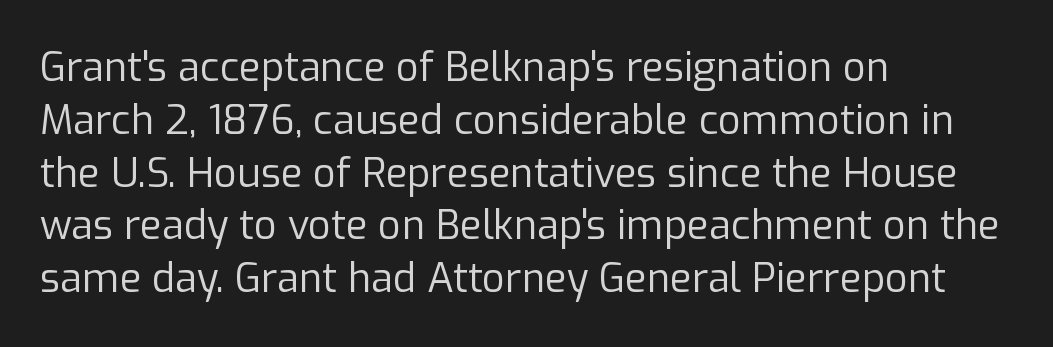
Q: Is the text bold? A: No.
Q: Is the text italic (slanted)? A: No, it is upright.
Q: Is the typeface a serif or a sans-serif typeface? A: Sans-serif.
Q: Is the text underlined? A: No.
Q: How is the paragraph aligned? A: Left-aligned.
Q: Is the spacing between letters normal or unusually wide? A: Normal.
Q: Is the spacing between lines tight, normal or loose? A: Normal.
Q: Width (condensed, normal, or wide)? A: Normal.
Q: Stroke contrast? A: Low.
Q: x-height? A: Medium.
Q: Monospaced? A: No.
